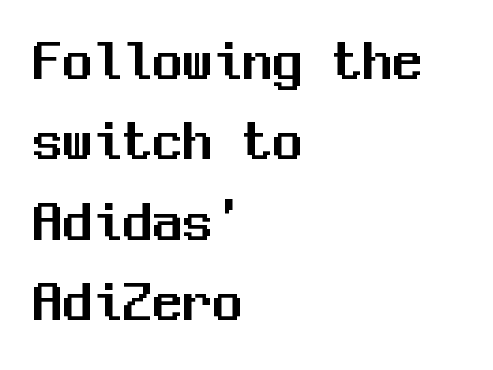
{"serif": "no", "italic": "no", "width": "normal", "stroke_contrast": "medium", "x_height": "medium", "monospaced": "yes", "underline": "no", "align": "left", "line_spacing": "normal", "line_spacing_ratio": 1.34, "letter_spacing": "normal", "letter_spacing_em": 0.0, "glyph_px": 60}
